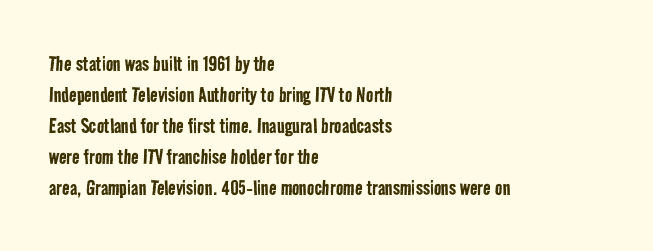
The image shows 25 px text type; set left-aligned, line spacing 1.24x, normal letter spacing, not underlined.
